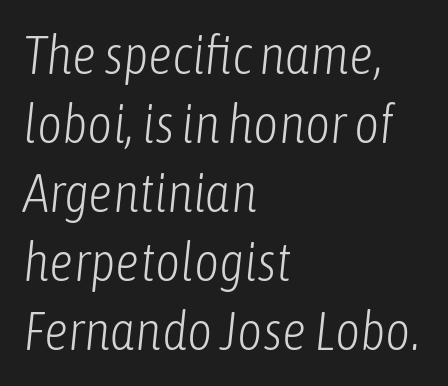
Is this a fixed-width face? No — the glyphs have proportional, varying widths. Inter-character spacing is left at the font's built-in metrics. Each stroke keeps to a modest, everyday thickness or less. The strip under each line holds only bare page. Quick note: italic. Students, observe: this is what conventionally led text looks like.
